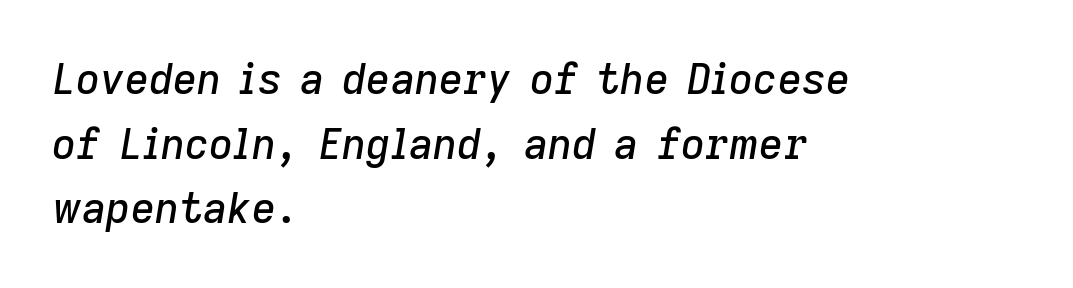
A student would call this left alignment; a typographer would say flush left, rag right. Tall strokes in this sample are angled rather than plumb. Nobody touched the tracking dial on this one. Descender tails drop into unmarked territory. The lines sit at an ordinary, default distance from one another. Proportional: the letters do not fall into vertical columns.
